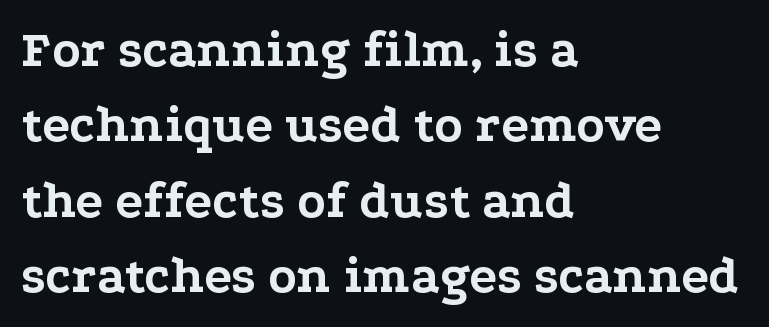
The typesetter chose a ragged-right arrangement here. Descender tails drop into unmarked territory. Words appear dense and cohesive because spacing is normal. Characters remain perfectly vertical along every line.
